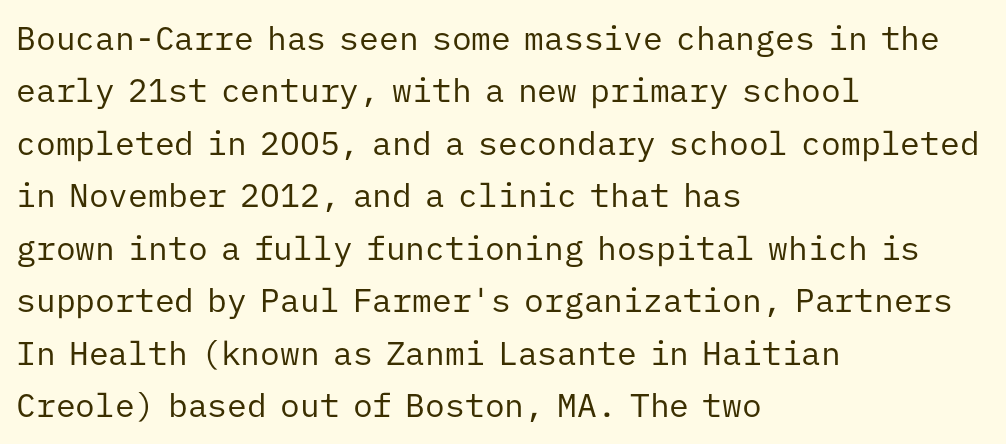
Q: Is the text bold? A: No.
Q: Is the text italic (slanted)? A: No, it is upright.
Q: Is the typeface a serif or a sans-serif typeface? A: Sans-serif.
Q: Is the text underlined? A: No.
Q: How is the paragraph aligned? A: Left-aligned.
Q: Is the spacing between letters normal or unusually wide? A: Normal.
Q: Is the spacing between lines tight, normal or loose? A: Normal.
Q: Width (condensed, normal, or wide)? A: Normal.
Q: Stroke contrast? A: Low.
Q: x-height? A: Medium.
Q: Monospaced? A: Yes.
